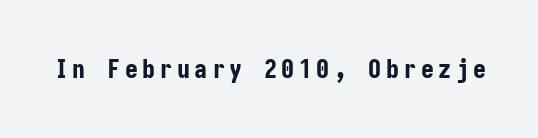
The image shows 26 px bold type, upright; set not underlined.
